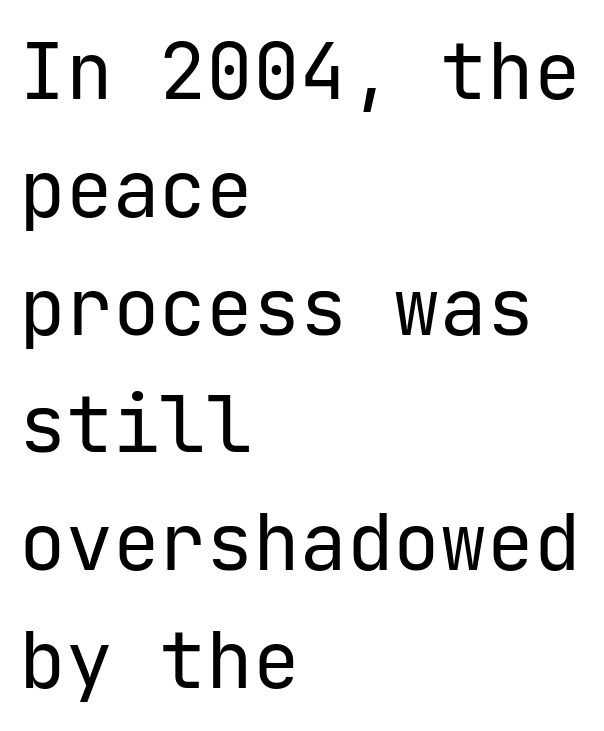
Q: Is the text bold? A: No.
Q: Is the text italic (slanted)? A: No, it is upright.
Q: Is the typeface a serif or a sans-serif typeface? A: Sans-serif.
Q: Is the text underlined? A: No.
Q: How is the paragraph aligned? A: Left-aligned.
Q: Is the spacing between letters normal or unusually wide? A: Normal.
Q: Is the spacing between lines tight, normal or loose? A: Normal.
Q: Width (condensed, normal, or wide)? A: Normal.
Q: Stroke contrast? A: Low.
Q: x-height? A: Medium.
